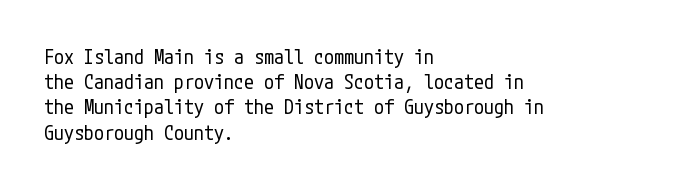
The image shows 20 px text type, upright; set left-aligned, normal line spacing (1.26x), normal letter spacing, not underlined.
